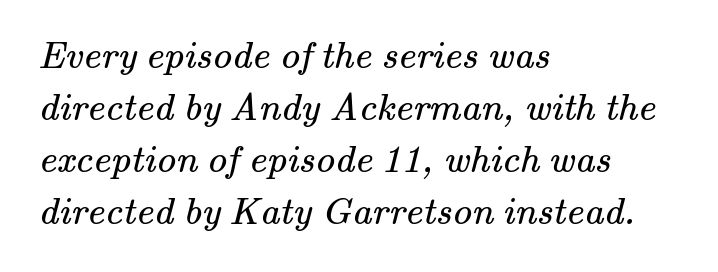
{"serif": "yes", "bold": "no", "weight": "regular", "width": "normal", "stroke_contrast": "medium", "x_height": "small", "monospaced": "no", "underline": "no", "align": "left", "line_spacing": "normal", "line_spacing_ratio": 1.33, "letter_spacing": "normal", "letter_spacing_em": 0.0, "glyph_px": 39}
